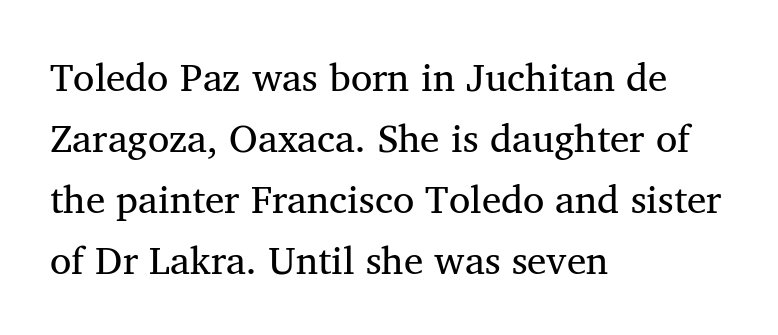
The image shows 39 px regular-weight serif type; set left-aligned, normal line spacing (1.56x), normal letter spacing, not underlined; medium stroke contrast and a medium x-height.
